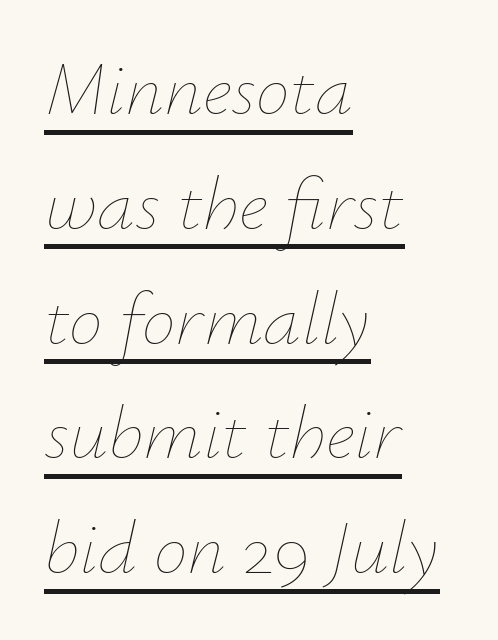
{"italic": "yes", "lean": "right", "slant_degrees": 12, "bold": "no", "weight": "thin", "width": "normal", "stroke_contrast": "low", "x_height": "small", "monospaced": "no", "underline": "yes", "align": "left", "line_spacing": "normal", "line_spacing_ratio": 1.51, "letter_spacing": "normal", "letter_spacing_em": 0.0, "glyph_px": 76}
